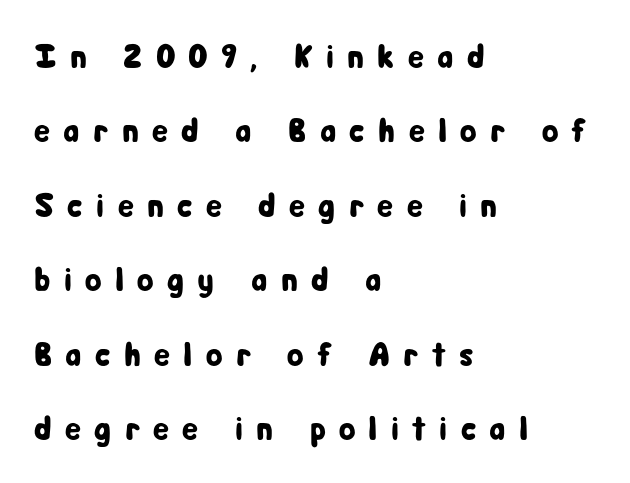
{"serif": "no", "italic": "no", "width": "condensed", "stroke_contrast": "low", "x_height": "medium", "monospaced": "no", "underline": "no", "align": "left", "line_spacing": "loose", "line_spacing_ratio": 2.19, "letter_spacing": "wide", "letter_spacing_em": 0.39, "glyph_px": 34}
